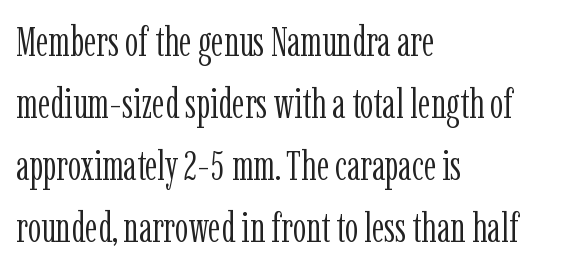
Q: Is the text bold? A: No.
Q: Is the text italic (slanted)? A: No, it is upright.
Q: Is the typeface a serif or a sans-serif typeface? A: Serif.
Q: Is the text underlined? A: No.
Q: How is the paragraph aligned? A: Left-aligned.
Q: Is the spacing between letters normal or unusually wide? A: Normal.
Q: Is the spacing between lines tight, normal or loose? A: Normal.
Q: Width (condensed, normal, or wide)? A: Condensed.
Q: Stroke contrast? A: Low.
Q: x-height? A: Medium.
Q: Monospaced? A: No.
